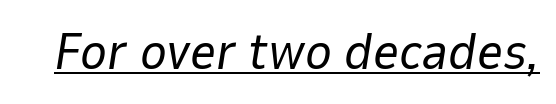
The image shows 51 px regular-weight type, italic (leaning right); set normal letter spacing, underlined; low stroke contrast and a medium x-height.
